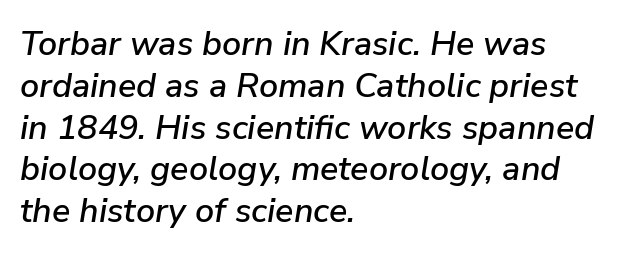
The image shows 34 px text type, italic (leaning right); set left-aligned, line spacing 1.23x, normal letter spacing, not underlined; low stroke contrast and a medium x-height.
